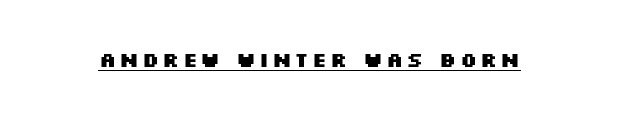
The font's upright variant was chosen for this text. The typesetting leans heavy: a genuine bold. Notice how a bar underscores the lettering throughout.
